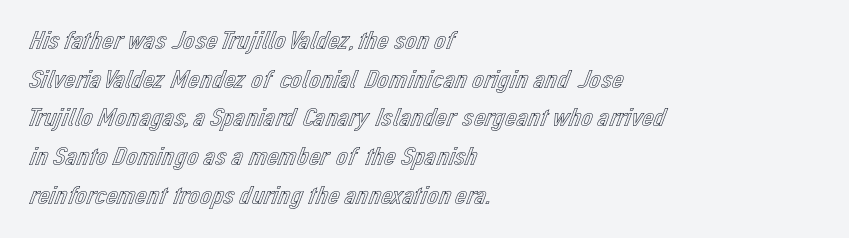
If you measured baseline to baseline, you'd find a middling distance. The line texture is even and compact thanks to regular tracking. Descender tails drop into unmarked territory. Horizontally, the lines are justified to the leading edge only.
